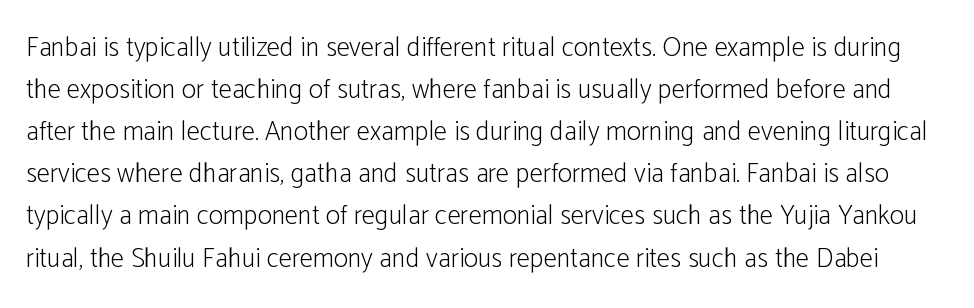
The image shows 27 px text type, upright; set normal line spacing (1.56x), normal letter spacing, not underlined.
